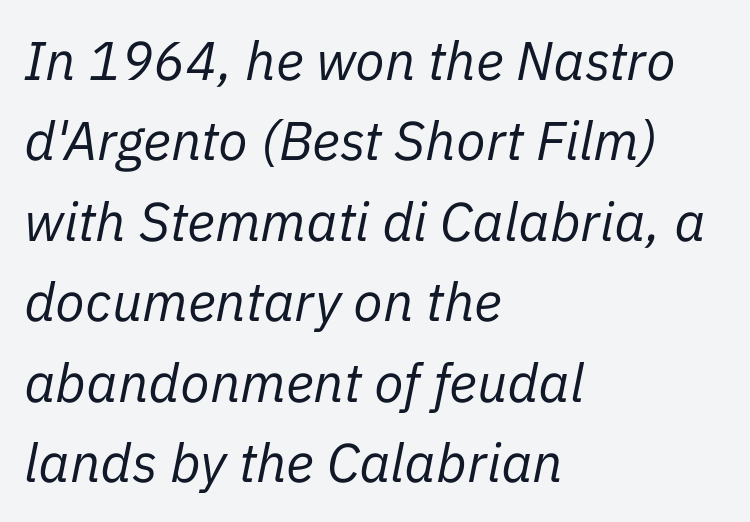
{"italic": "yes", "lean": "right", "slant_degrees": 11, "bold": "no", "weight": "regular", "width": "normal", "stroke_contrast": "low", "x_height": "medium", "monospaced": "no", "underline": "no", "align": "left", "line_spacing": "normal", "line_spacing_ratio": 1.49, "letter_spacing": "normal", "letter_spacing_em": 0.0, "glyph_px": 54}
